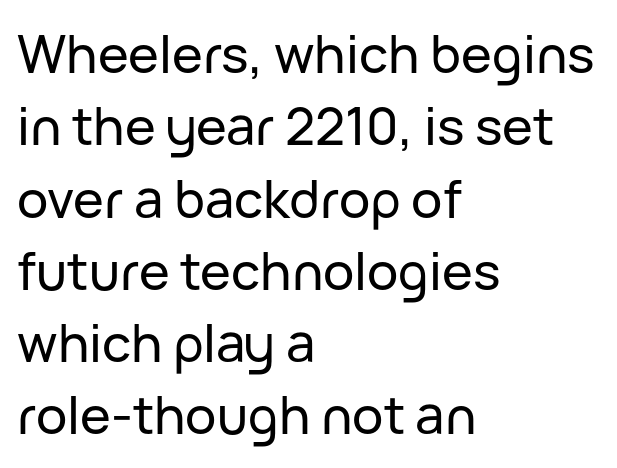
Q: Is the text italic (slanted)? A: No, it is upright.
Q: Is the typeface a serif or a sans-serif typeface? A: Sans-serif.
Q: Is the text underlined? A: No.
Q: How is the paragraph aligned? A: Left-aligned.
Q: Is the spacing between letters normal or unusually wide? A: Normal.
Q: Is the spacing between lines tight, normal or loose? A: Normal.
Q: Width (condensed, normal, or wide)? A: Normal.
Q: Stroke contrast? A: Low.
Q: x-height? A: Medium.
Q: Monospaced? A: No.
